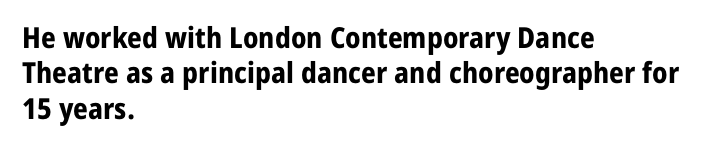
The image shows 29 px bold sans-serif type, upright; set left-aligned, line spacing 1.22x, normal letter spacing, not underlined; low stroke contrast and a medium x-height.
